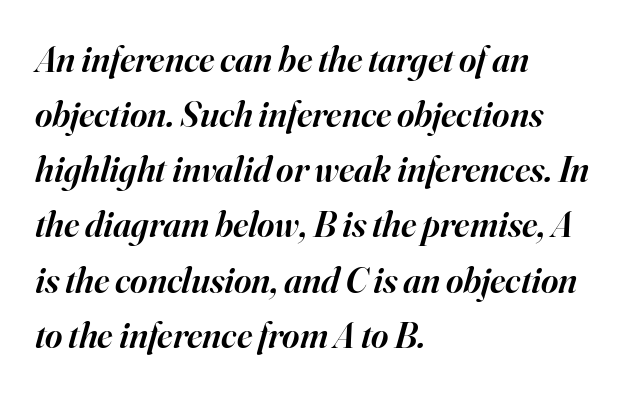
The image shows 37 px semibold serif type, italic (leaning right); set left-aligned, normal line spacing (1.49x), normal letter spacing, not underlined; high stroke contrast and a small x-height.
